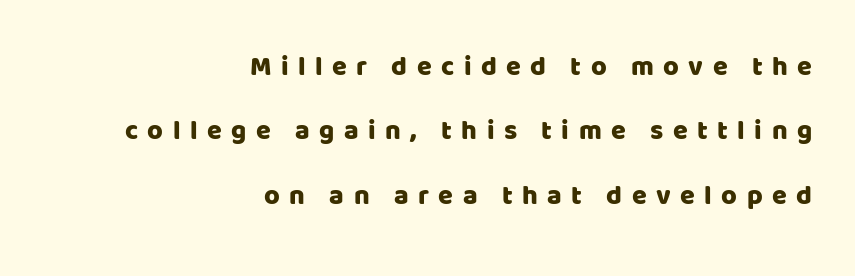
Q: Is the text italic (slanted)? A: No, it is upright.
Q: Is the text underlined? A: No.
Q: How is the paragraph aligned? A: Right-aligned.
Q: Is the spacing between letters normal or unusually wide? A: Unusually wide.
Q: Is the spacing between lines tight, normal or loose? A: Loose.
